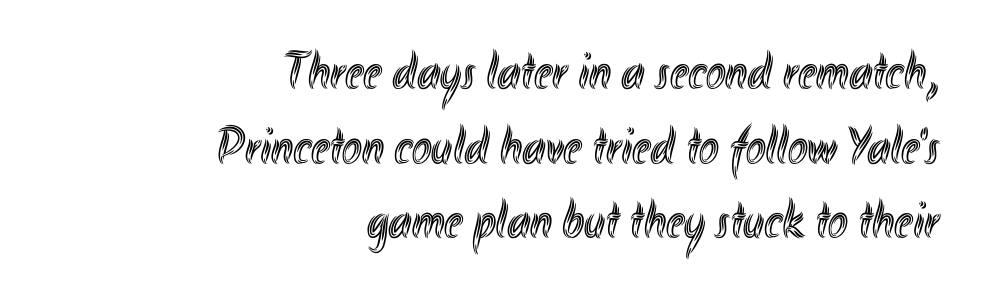
The image shows 53 px condensed type; set right-aligned, normal line spacing (1.41x), normal letter spacing, not underlined; a small x-height.
